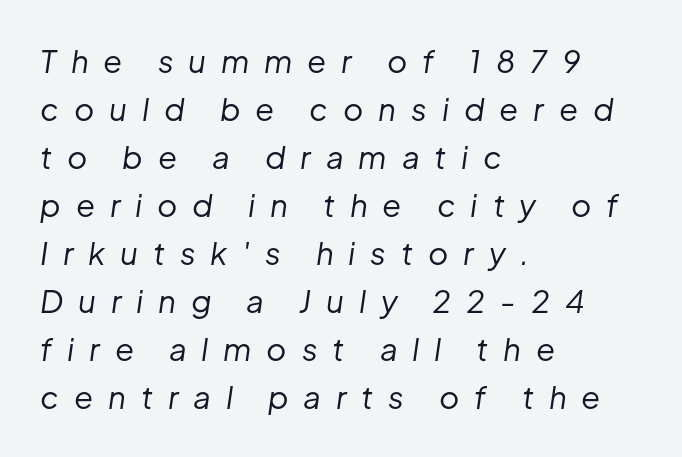
{"italic": "yes", "lean": "right", "slant_degrees": 8, "bold": "no", "weight": "regular", "width": "normal", "stroke_contrast": "low", "x_height": "medium", "monospaced": "no", "underline": "no", "align": "left", "line_spacing": "normal", "line_spacing_ratio": 1.55, "letter_spacing": "wide", "letter_spacing_em": 0.48, "glyph_px": 31}
